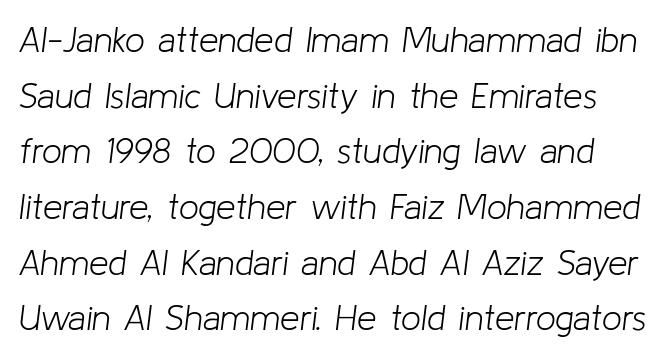
Q: Is the text bold? A: No.
Q: Is the text italic (slanted)? A: Yes, it leans right by about 8 degrees.
Q: Is the text underlined? A: No.
Q: Is the spacing between letters normal or unusually wide? A: Normal.
Q: Is the spacing between lines tight, normal or loose? A: Normal.
Q: Width (condensed, normal, or wide)? A: Normal.
Q: Stroke contrast? A: Low.
Q: x-height? A: Medium.
Q: Monospaced? A: No.
